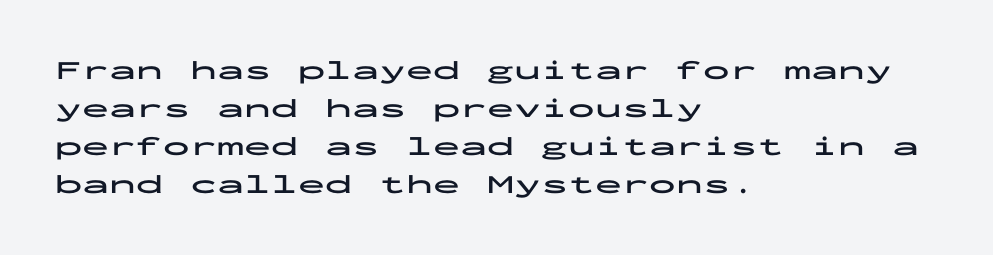
The image shows 27 px bold type, upright; set left-aligned, normal line spacing (1.41x), normal letter spacing, not underlined.
